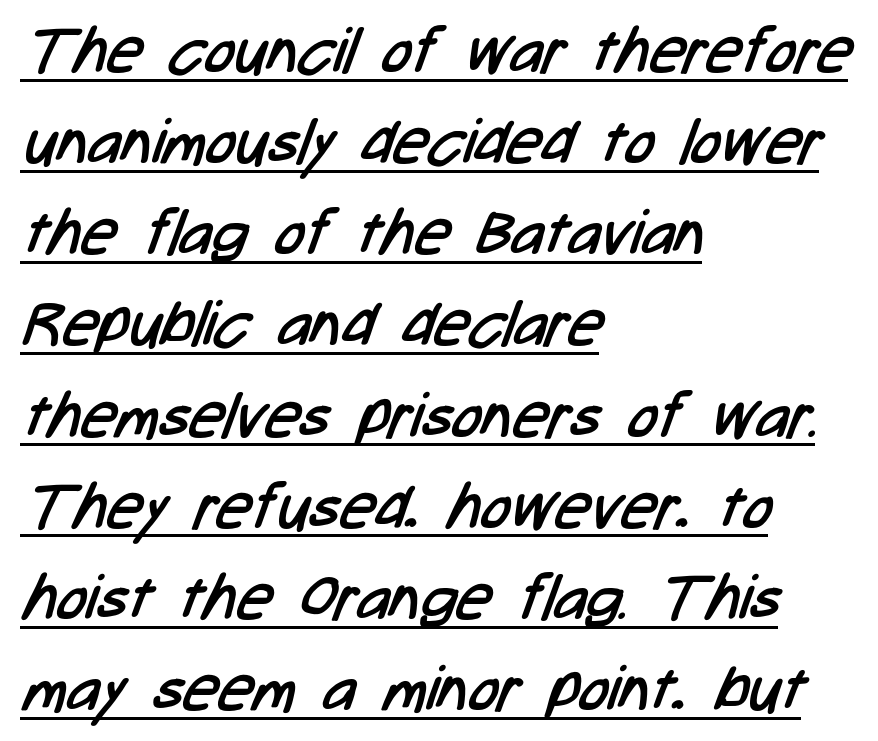
The glyphs in this specimen are sans serif. Think of a printed novel: that variable character pitch is what you see here. Leftover space on each line is placed entirely after the last word. What decoration does the sample have? An underline.
